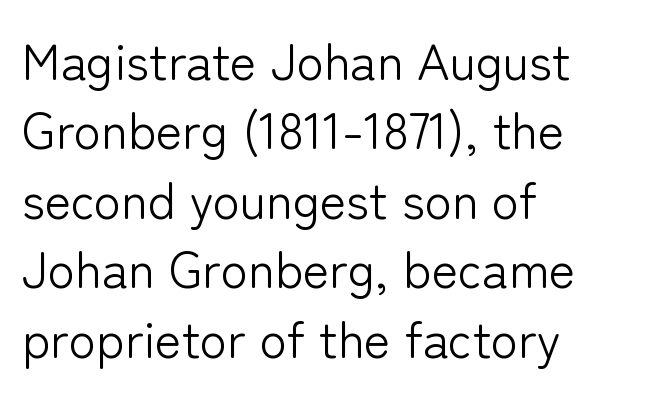
A clean baseline with only descenders dipping below it. Quick note: interline space is typical. The paragraph has a hard left edge and a soft right edge. Tracking here is standard; glyphs follow each other at the usual distance. Each letter keeps its own natural width here, so spacing adapts to shape.
